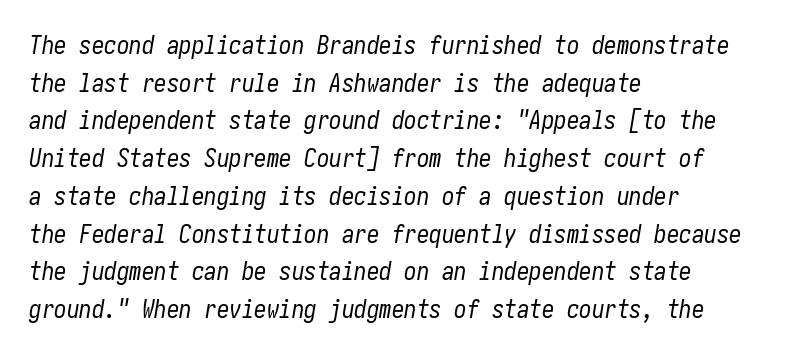
The image shows 25 px text type, italic (leaning right); set left-aligned, normal line spacing (1.51x), normal letter spacing, not underlined.
